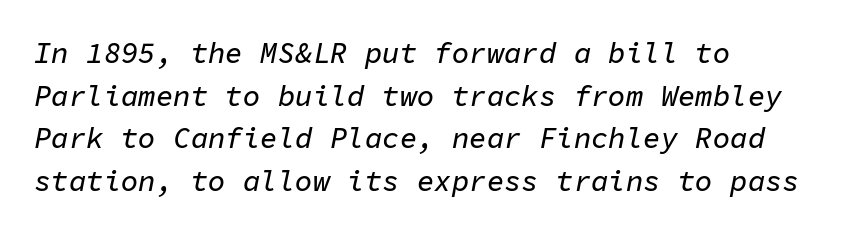
The image shows 29 px text type, italic (leaning right), monospaced; set left-aligned, normal line spacing (1.47x), normal letter spacing, not underlined; low stroke contrast and a medium x-height.
